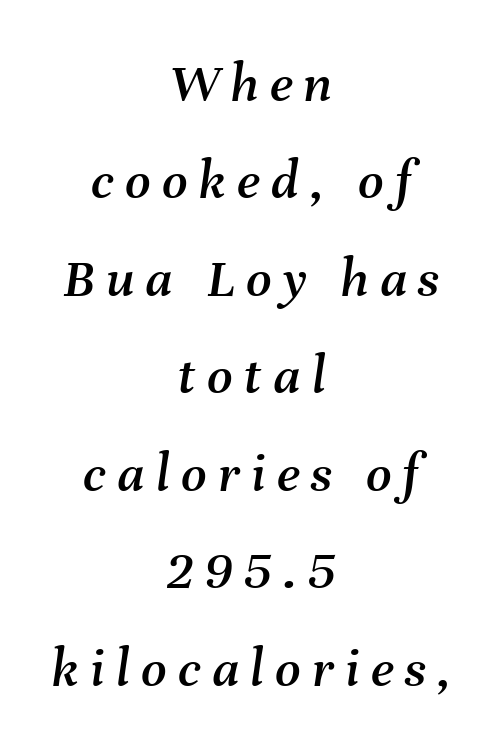
The image shows 56 px text type, italic (leaning right); set centered, line spacing 1.74x, unusually wide letter spacing (+0.2 em), not underlined; medium stroke contrast and a medium x-height.
